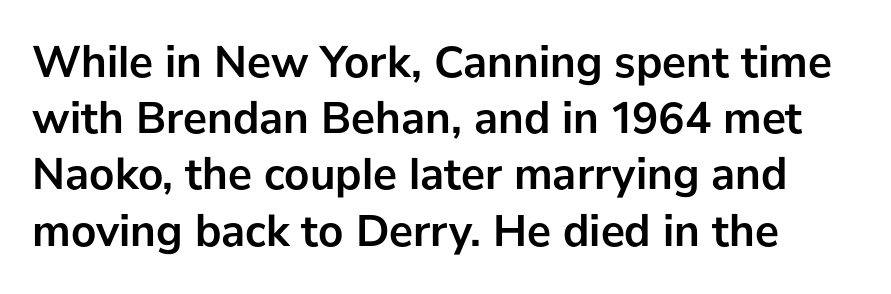
The block of text has a typical density, with ordinary space between rows. This sample has the flowing, uneven cadence of proportional lettering. Words float on clear page, feet unadorned. The type is set solid horizontally, with unmodified tracking. The type family on display is of the sans-serif kind.
